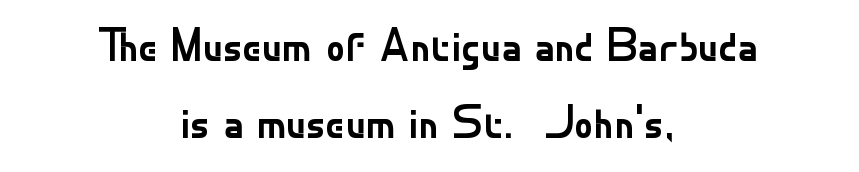
The letters sit at their default tracking, neither squeezed nor spread. You could not count columns in this text — the font is proportionally spaced. Are there feet on the stems? There aren't — it's a sans. This sample is center-justified, so both line endings float freely. The characters are drawn with everyday or finer stroke widths. Check the space under the baseline: it is left empty.
